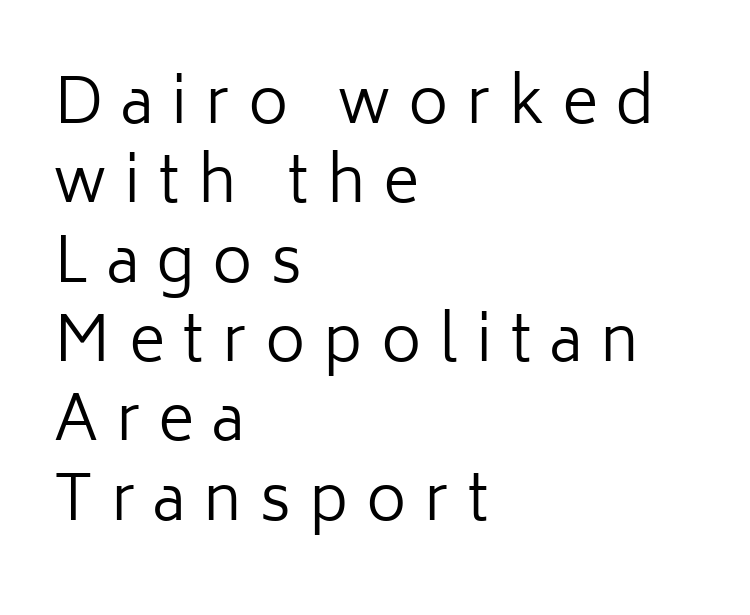
The image shows 62 px regular-weight sans-serif type, upright; set left-aligned, normal line spacing (1.28x), unusually wide letter spacing (+0.29 em), not underlined; low stroke contrast and a medium x-height.
